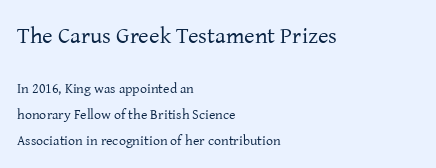
Spacing between characters is what you'd get straight out of the box. The passage shown is not bold in any degree. Anything drawn beneath the words? Only blank space. The axis of the letterforms is exactly vertical. Reading down the block, your eye returns to a fixed left position each line. The rendering shrinks the type as you move from the upper chunk to the lower.
